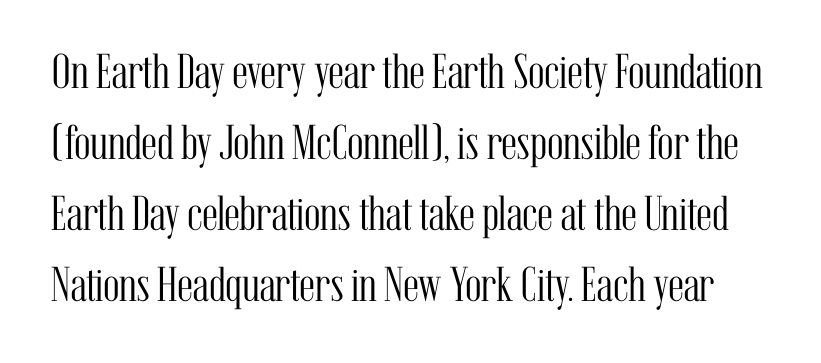
Q: Is the text bold? A: No.
Q: Is the text italic (slanted)? A: No, it is upright.
Q: Is the typeface a serif or a sans-serif typeface? A: Serif.
Q: Is the text underlined? A: No.
Q: Is the spacing between letters normal or unusually wide? A: Normal.
Q: Is the spacing between lines tight, normal or loose? A: Normal.
Q: Width (condensed, normal, or wide)? A: Condensed.
Q: Stroke contrast? A: Medium.
Q: x-height? A: Medium.
Q: Monospaced? A: No.
